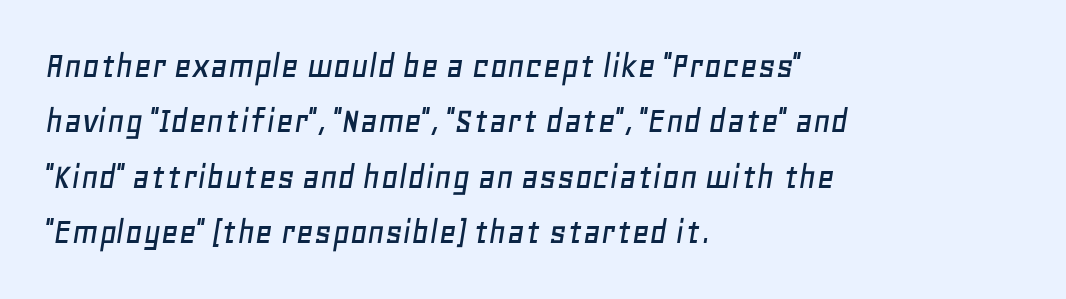
The image shows 38 px text type, italic (leaning right); set left-aligned, normal line spacing (1.46x), normal letter spacing, not underlined; low stroke contrast and a large x-height.
